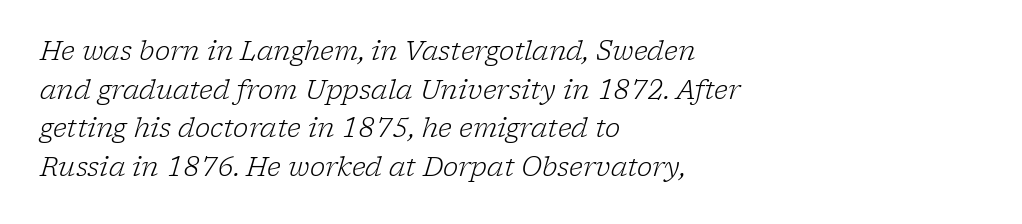
{"italic": "yes", "lean": "right", "slant_degrees": 17, "bold": "no", "underline": "no", "align": "left", "line_spacing": "normal", "line_spacing_ratio": 1.49, "letter_spacing": "normal", "letter_spacing_em": 0.0, "glyph_px": 26}
